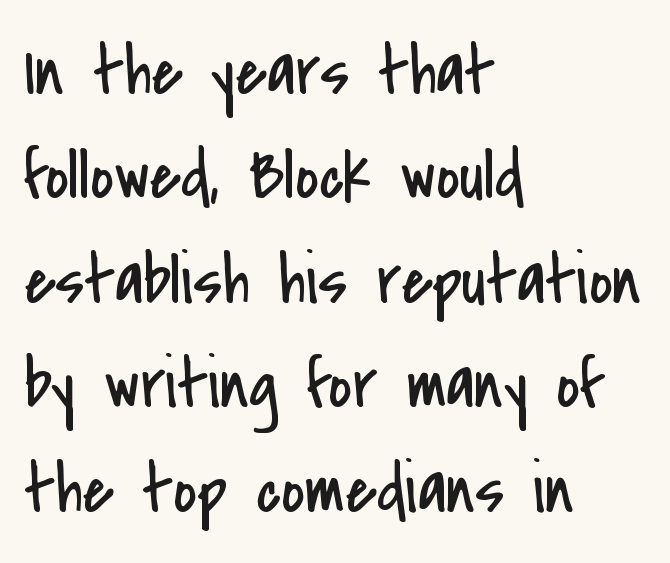
{"serif": "no", "italic": "no", "bold": "no", "weight": "regular", "width": "condensed", "stroke_contrast": "low", "x_height": "small", "monospaced": "no", "underline": "no", "align": "left", "line_spacing": "normal", "line_spacing_ratio": 1.45, "letter_spacing": "normal", "letter_spacing_em": 0.0, "glyph_px": 72}
